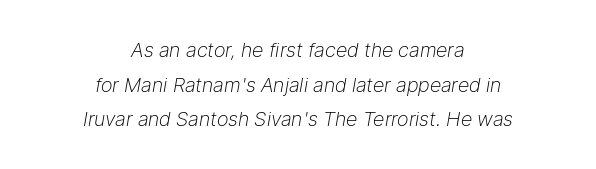
{"italic": "yes", "lean": "right", "slant_degrees": 9, "bold": "no", "underline": "no", "align": "center", "line_spacing_ratio": 1.73, "letter_spacing": "normal", "letter_spacing_em": 0.0, "glyph_px": 20}
